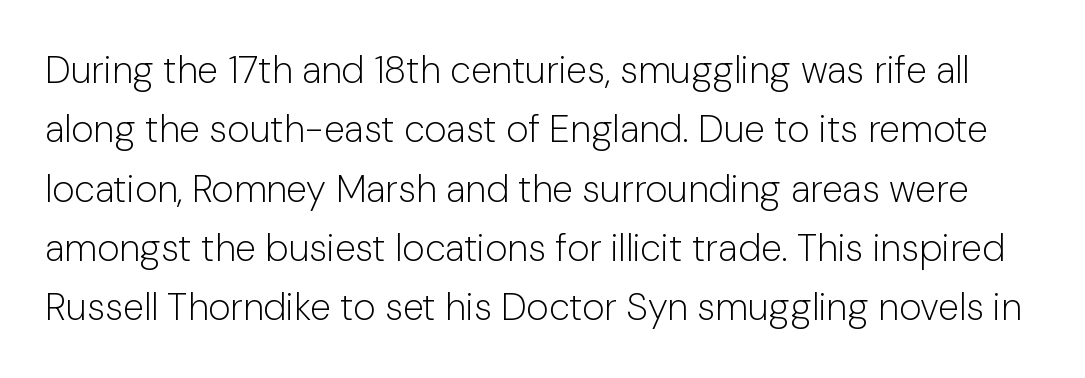
Leading matches the norm, producing a regular column. The gaps between neighbouring characters are ordinary and unremarkable. Quick note: underline off. Do the letters lean? They stand straight.
